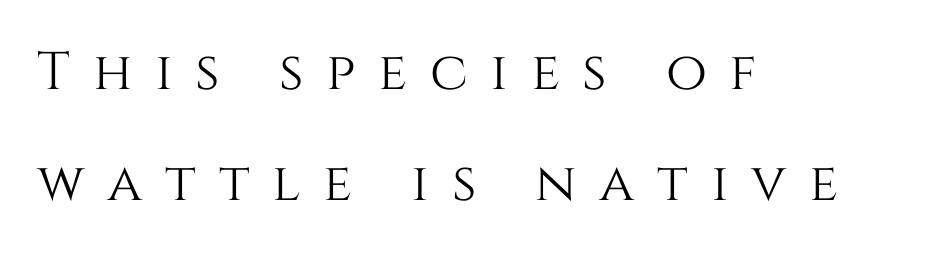
The image shows 53 px text type, upright; set left-aligned, loose line spacing (2.09x), unusually wide letter spacing (+0.43 em), not underlined; medium stroke contrast and a large x-height.
